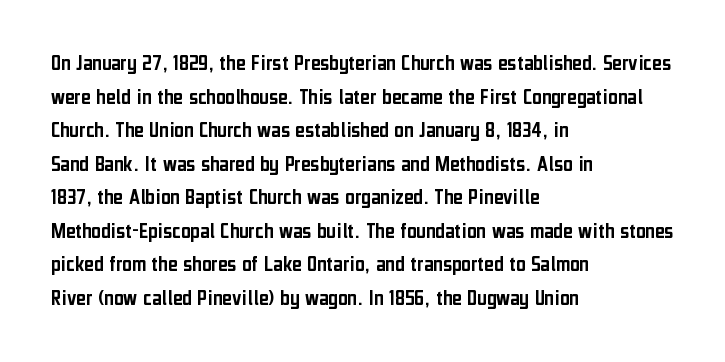
The image shows 23 px text type, upright; set left-aligned, normal line spacing (1.46x), normal letter spacing, not underlined.
